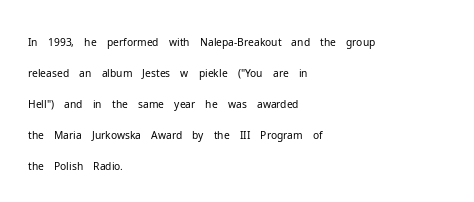
{"italic": "no", "bold": "no", "underline": "no", "align": "left", "line_spacing": "normal", "line_spacing_ratio": 1.48, "letter_spacing": "normal", "letter_spacing_em": 0.0, "glyph_px": 21}
